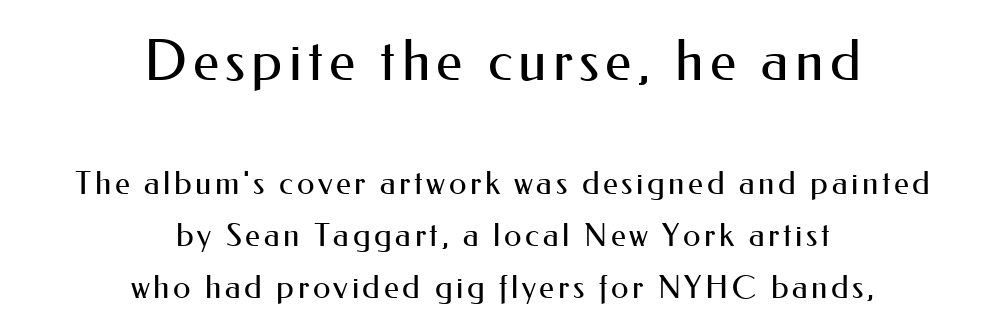
The image shows 56 px regular-weight sans-serif type, upright; set centered, normal line spacing (1.63x), not underlined; the first (top) block is 1.75x larger; medium stroke contrast and a small x-height.
